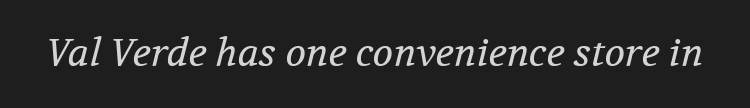
These lines were composed using italics. Stems here are at most as thick as an everyday book face. The gap between lines stays unmarked. A typesetter would call this proportional, since set widths differ per character. Observe the serifs anchoring each vertical stroke in this sample. Each word holds together tightly as a unit, with standard inter-letter gaps.
